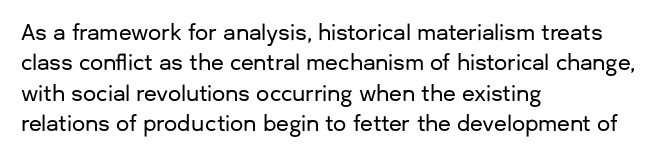
A bare baseline throughout the passage. This rendering uses left alignment, leaving the right contour irregular. Vertical strokes here are truly vertical. Glyph-to-glyph distance matches everyday printed text. If you measured baseline to baseline, you'd find a middling distance.
